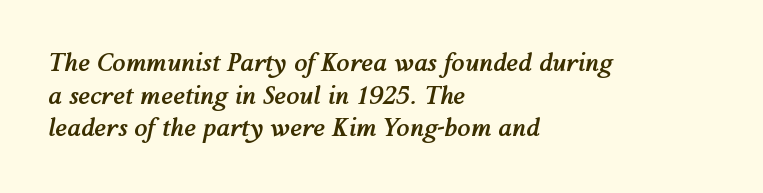
The image shows 24 px bold type, italic (leaning right); set left-aligned, normal line spacing (1.36x), normal letter spacing, not underlined.
